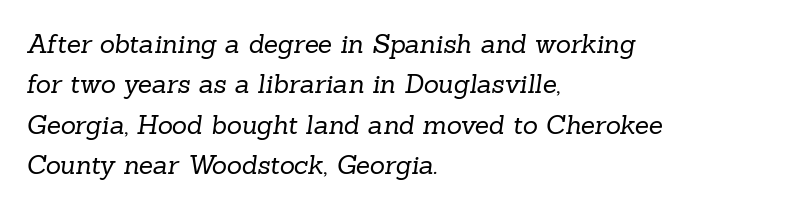
Beneath every word, the page is bare. Notice how descenders clear the ascenders below comfortably — that's standard leading. Reading down the block, your eye returns to a fixed left position each line. Think standard paragraph weight, or any step lighter than that. The tracking reads as untouched default to a designer's eye.
